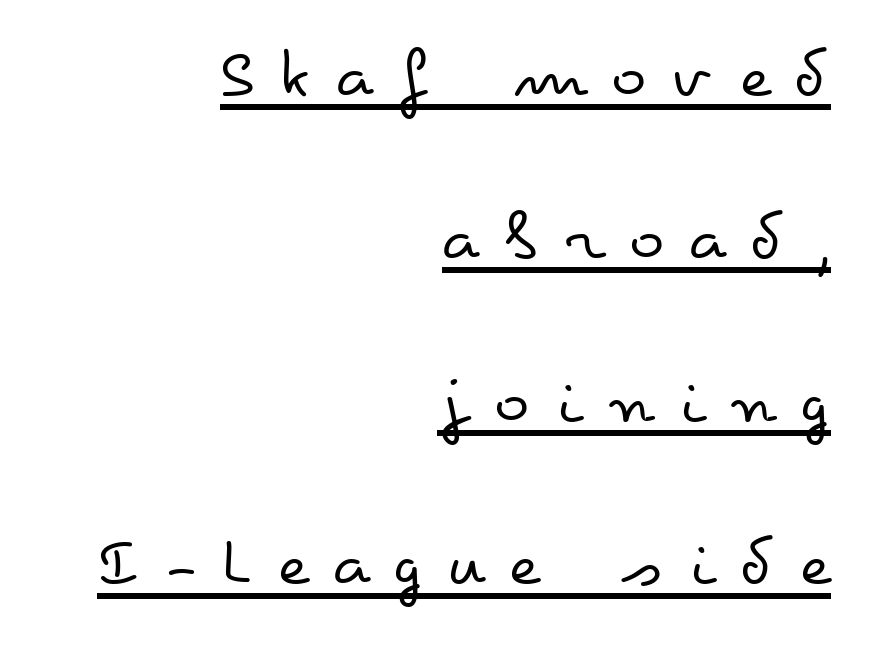
Q: Is the text bold? A: No.
Q: Is the text italic (slanted)? A: No, it is upright.
Q: Is the text underlined? A: Yes.
Q: How is the paragraph aligned? A: Right-aligned.
Q: Is the spacing between letters normal or unusually wide? A: Unusually wide.
Q: Is the spacing between lines tight, normal or loose? A: Loose.
Q: Width (condensed, normal, or wide)? A: Wide.
Q: Stroke contrast? A: Low.
Q: x-height? A: Small.
Q: Monospaced? A: No.
